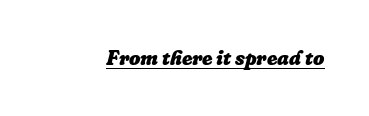
The image shows 20 px bold type, italic (leaning right); set normal letter spacing, underlined.
